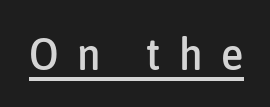
{"serif": "no", "italic": "no", "width": "condensed", "stroke_contrast": "low", "x_height": "medium", "monospaced": "no", "underline": "yes", "letter_spacing": "wide", "letter_spacing_em": 0.41, "glyph_px": 45}
